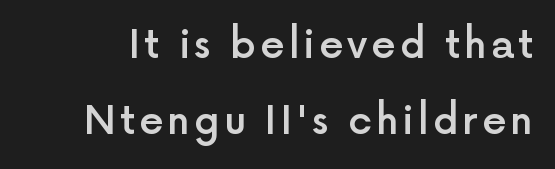
{"serif": "no", "italic": "no", "bold": "semi", "weight": "semibold", "width": "normal", "x_height": "medium", "monospaced": "no", "underline": "no", "line_spacing": "loose", "line_spacing_ratio": 1.96, "glyph_px": 39}
